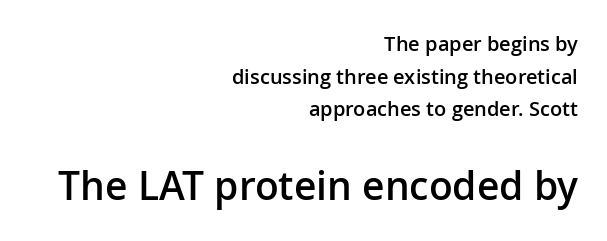
Q: Is the text bold? A: Semi-bold.
Q: Is the text italic (slanted)? A: No, it is upright.
Q: Is the typeface a serif or a sans-serif typeface? A: Sans-serif.
Q: Is the text underlined? A: No.
Q: How is the paragraph aligned? A: Right-aligned.
Q: Is the spacing between letters normal or unusually wide? A: Normal.
Q: Is the spacing between lines tight, normal or loose? A: Normal.
Q: Which block of text is set in a larger size, the first (top) or the second (bottom)? A: The second (bottom) one.
Q: Width (condensed, normal, or wide)? A: Normal.
Q: Stroke contrast? A: Low.
Q: x-height? A: Medium.
Q: Monospaced? A: No.
